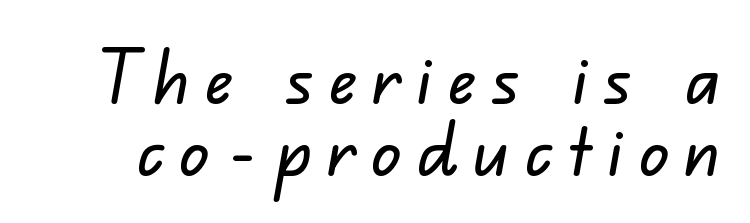
The image shows 74 px sans-serif type; set tight line spacing (0.97x), unusually wide letter spacing (+0.21 em), not underlined; low stroke contrast and a small x-height.
